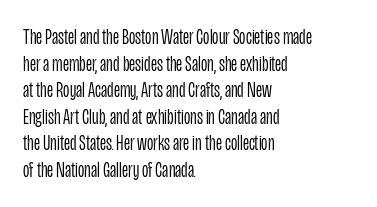
The image shows 22 px text type, upright; set left-aligned, line spacing 1.21x, normal letter spacing, not underlined.
